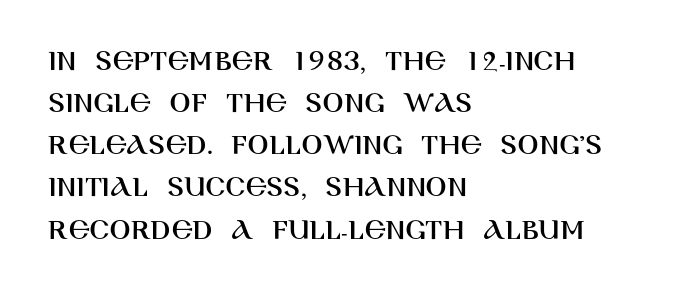
The image shows 31 px sans-serif type, upright; set left-aligned, normal line spacing (1.36x), normal letter spacing, not underlined; high stroke contrast and a large x-height.
